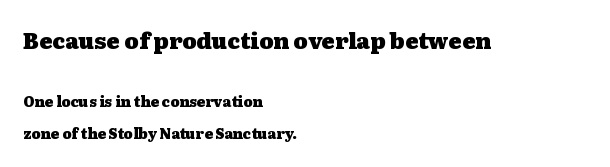
Honestly, the rows look like they've been pulled way apart. The passage is arranged the way most books set body copy — flush left. The letterforms sit shoulder to shoulder at normal distance. Do the letters lean? They stand straight. The designer gave the opening block more size than the closing block.
